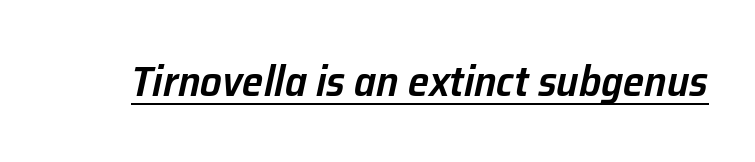
{"italic": "yes", "lean": "right", "slant_degrees": 12, "bold": "semi", "weight": "semibold", "width": "normal", "stroke_contrast": "low", "x_height": "medium", "monospaced": "no", "underline": "yes", "letter_spacing": "normal", "letter_spacing_em": 0.0, "glyph_px": 43}
